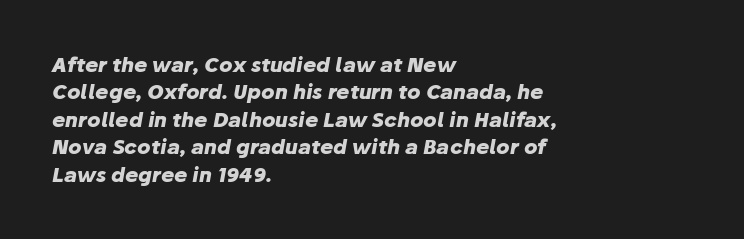
Notice how the passage keeps a crisp vertical edge on the left only. Is the type bold? Yes — the strokes are clearly thick and heavy. The space directly below the letters is spotless. This block has exactly the height ordinary leading produces. The font's italic variant was chosen for this text.
